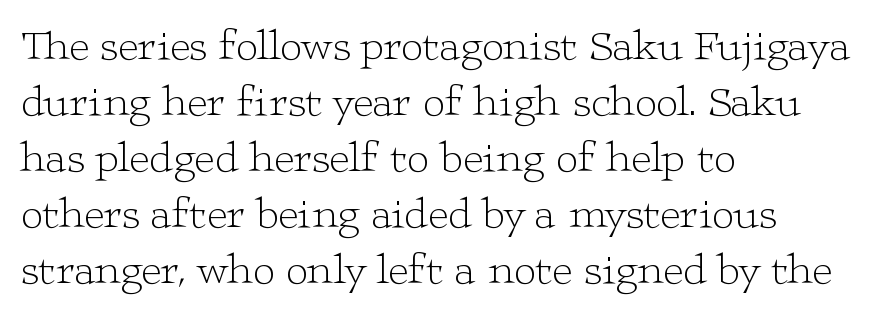
{"serif": "yes", "italic": "no", "bold": "no", "weight": "light", "width": "wide", "stroke_contrast": "low", "x_height": "medium", "monospaced": "no", "underline": "no", "align": "left", "line_spacing": "normal", "line_spacing_ratio": 1.27, "letter_spacing": "normal", "letter_spacing_em": 0.0, "glyph_px": 44}
